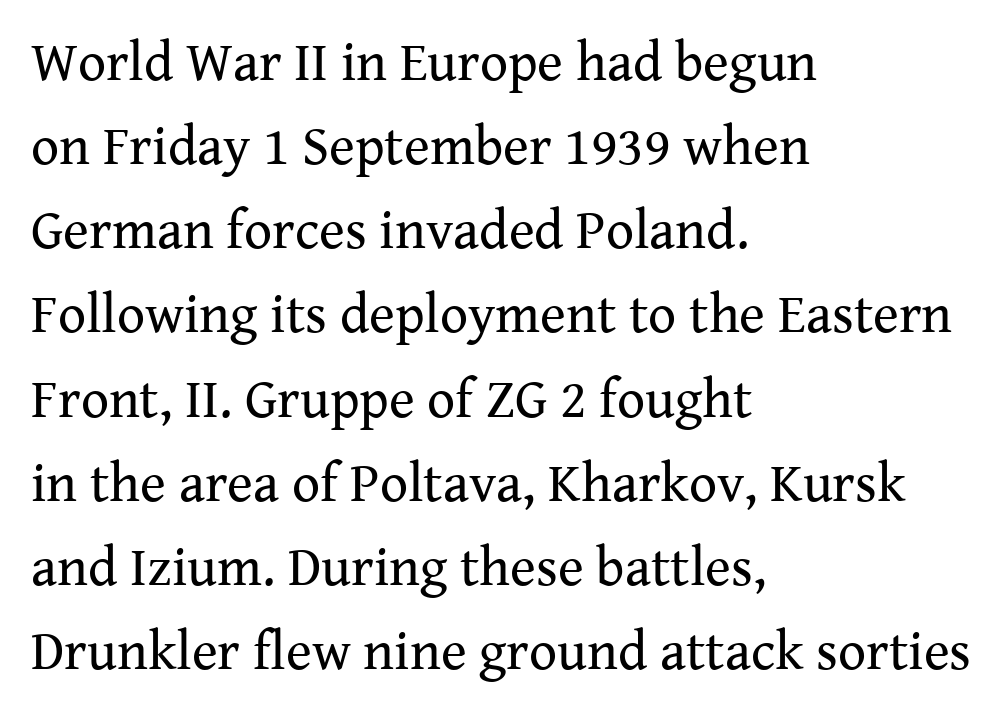
Q: Is the text bold? A: No.
Q: Is the text italic (slanted)? A: No, it is upright.
Q: Is the typeface a serif or a sans-serif typeface? A: Serif.
Q: Is the text underlined? A: No.
Q: How is the paragraph aligned? A: Left-aligned.
Q: Is the spacing between letters normal or unusually wide? A: Normal.
Q: Is the spacing between lines tight, normal or loose? A: Normal.
Q: Width (condensed, normal, or wide)? A: Normal.
Q: Stroke contrast? A: Medium.
Q: x-height? A: Medium.
Q: Monospaced? A: No.
